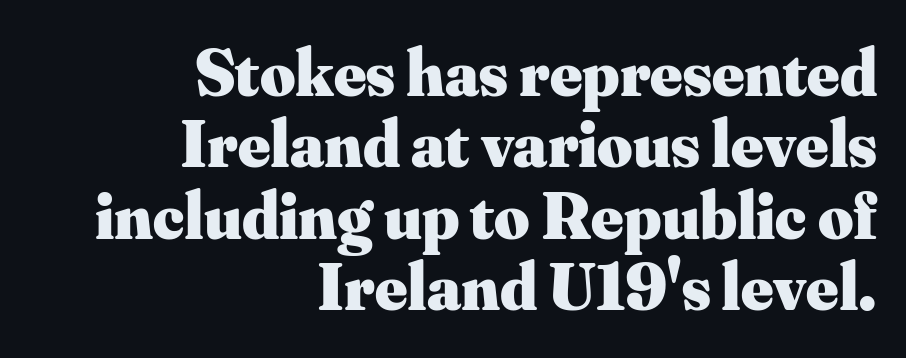
Q: Is the text bold? A: Yes.
Q: Is the text italic (slanted)? A: No, it is upright.
Q: Is the typeface a serif or a sans-serif typeface? A: Serif.
Q: Is the text underlined? A: No.
Q: How is the paragraph aligned? A: Right-aligned.
Q: Is the spacing between letters normal or unusually wide? A: Normal.
Q: Is the spacing between lines tight, normal or loose? A: Tight.
Q: Width (condensed, normal, or wide)? A: Normal.
Q: Stroke contrast? A: Medium.
Q: x-height? A: Small.
Q: Monospaced? A: No.
